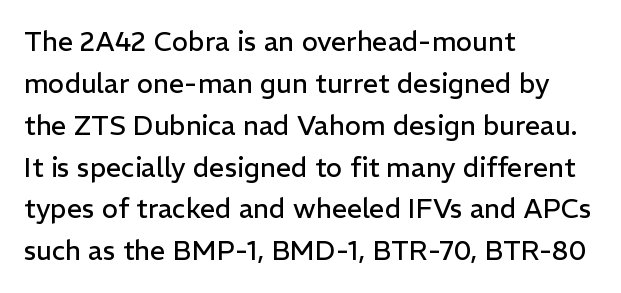
The image shows 27 px text type, upright; set left-aligned, normal line spacing (1.55x), normal letter spacing, not underlined.
